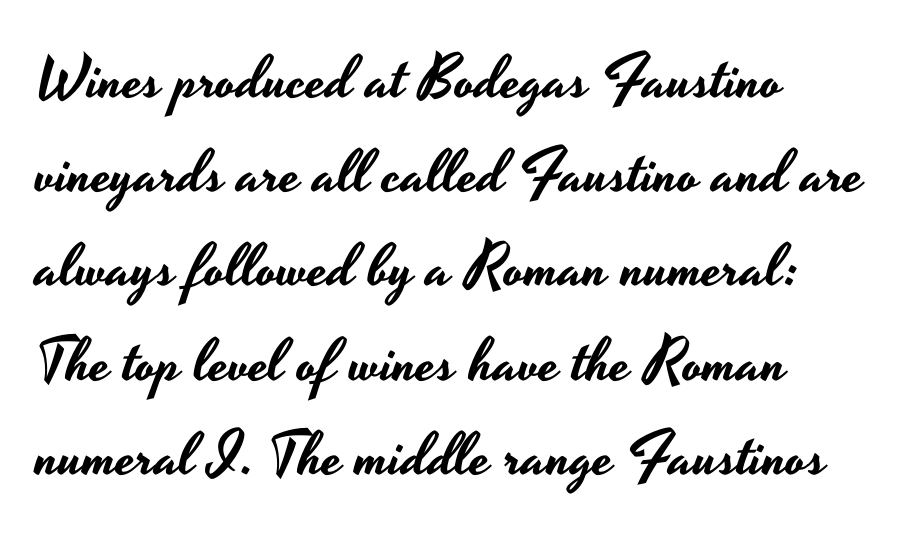
The image shows 60 px wide sans-serif type; set left-aligned, normal line spacing (1.57x), normal letter spacing, not underlined; low stroke contrast and a small x-height.
